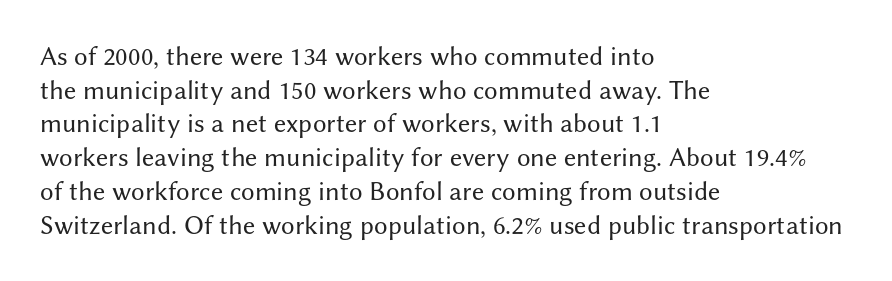
Whoever set this chose a conventional vertical rhythm. Each stroke keeps to a modest, everyday thickness or less. Is there any slant? The stems are plumb. Any mark beneath the type? The region is blank. Horizontal alignment here is leftward, the default for most running prose.
